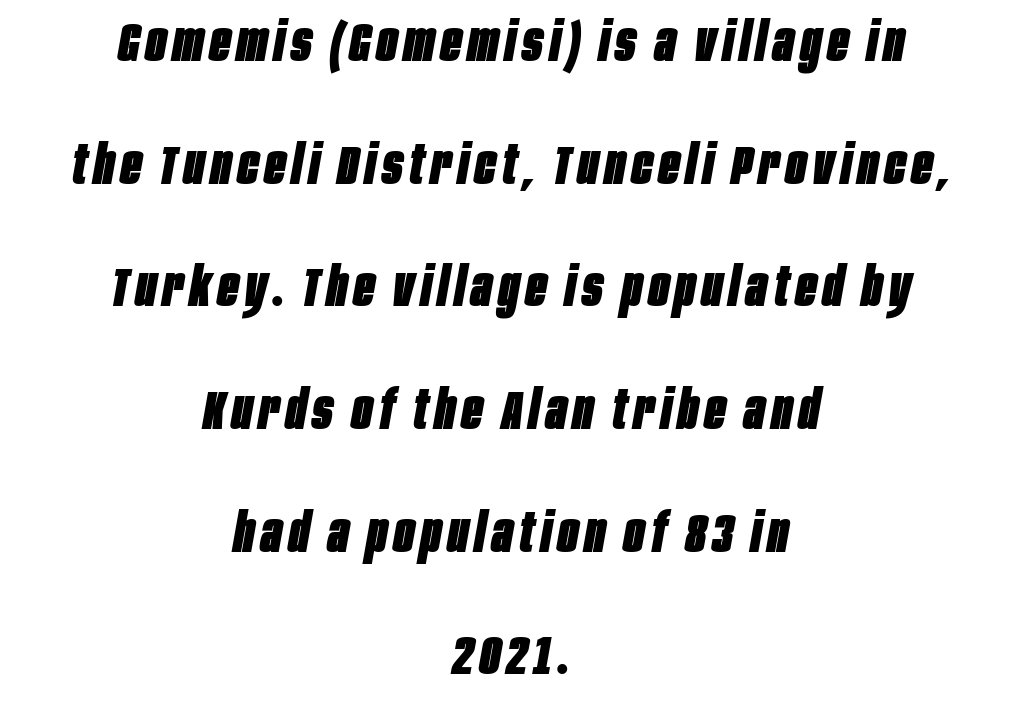
Q: Is the text bold? A: Yes.
Q: Is the text italic (slanted)? A: Yes, it leans right by about 10 degrees.
Q: Is the text underlined? A: No.
Q: How is the paragraph aligned? A: Centered.
Q: Is the spacing between lines tight, normal or loose? A: Loose.
Q: Width (condensed, normal, or wide)? A: Condensed.
Q: Stroke contrast? A: Low.
Q: x-height? A: Large.
Q: Monospaced? A: No.
